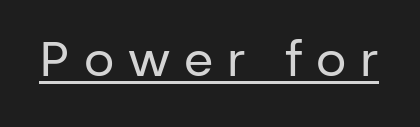
Q: Is the text bold? A: No.
Q: Is the text italic (slanted)? A: No, it is upright.
Q: Is the typeface a serif or a sans-serif typeface? A: Sans-serif.
Q: Is the text underlined? A: Yes.
Q: Is the spacing between letters normal or unusually wide? A: Unusually wide.
Q: Width (condensed, normal, or wide)? A: Normal.
Q: Stroke contrast? A: Low.
Q: x-height? A: Medium.
Q: Monospaced? A: No.
